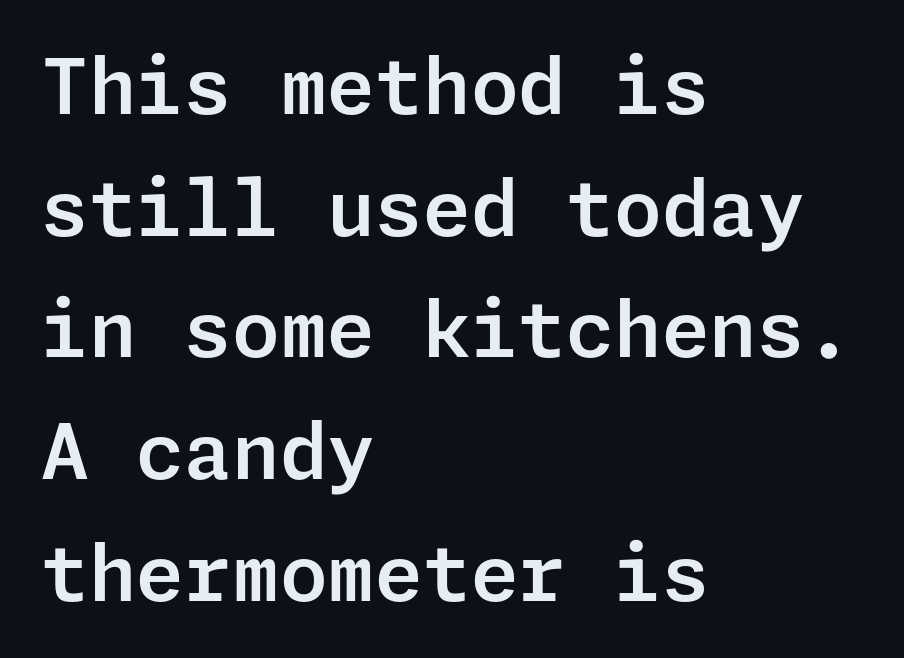
Descenders hang freely into open space. If you measured baseline to baseline, you'd find a middling distance. No italicization has been applied; the sample stays upright. What stands out about the letter spacing? Nothing — it is the standard amount. Leftover space on each line is placed entirely after the last word.
